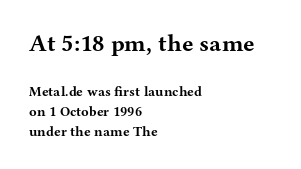
{"italic": "no", "bold": "yes", "underline": "no", "align": "left", "line_spacing": "normal", "line_spacing_ratio": 1.43, "letter_spacing": "normal", "letter_spacing_em": 0.0, "larger_block": "first", "size_ratio": 1.71, "glyph_px": 24}
